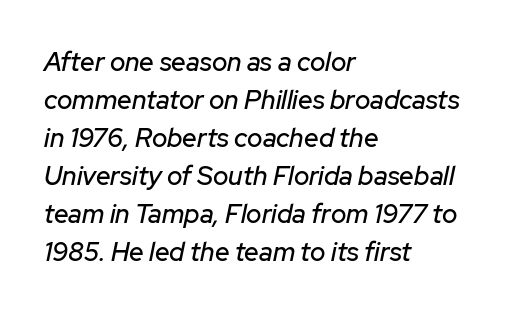
The image shows 26 px text type, italic (leaning right); set left-aligned, normal line spacing (1.46x), normal letter spacing, not underlined.
